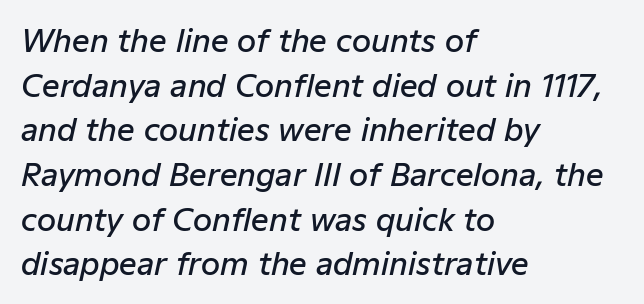
{"italic": "yes", "lean": "right", "slant_degrees": 12, "bold": "semi", "weight": "semibold", "width": "normal", "stroke_contrast": "low", "x_height": "medium", "monospaced": "no", "underline": "no", "align": "left", "line_spacing": "normal", "line_spacing_ratio": 1.44, "letter_spacing": "normal", "letter_spacing_em": 0.0, "glyph_px": 31}
